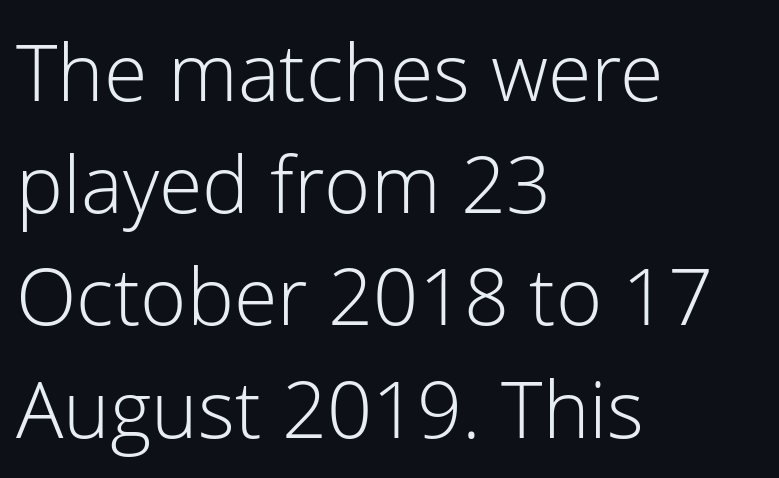
I'd call this a sans setting — the letters go barefoot. Is this a fixed-width face? No — the glyphs have proportional, varying widths. Each line starts at the same left margin while the right side varies. Bare-footed words on every line.
